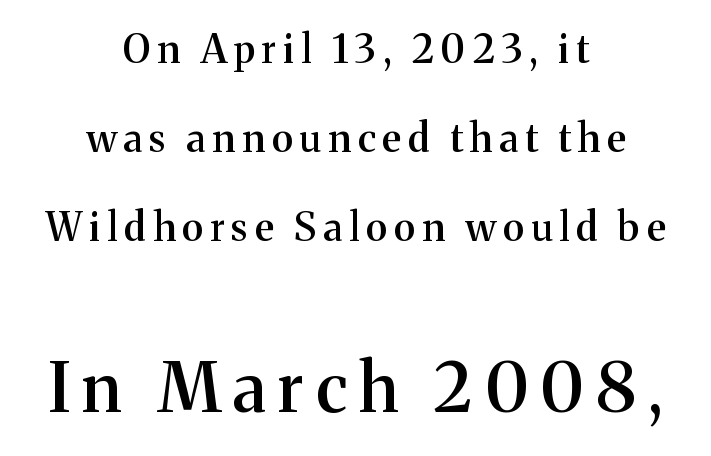
Character size in the trailing block exceeds that of the leading block. Character widths vary here, with narrow letters taking less room than wide ones. Posture: vertical. Emphasis by weight is partial: semibold.
